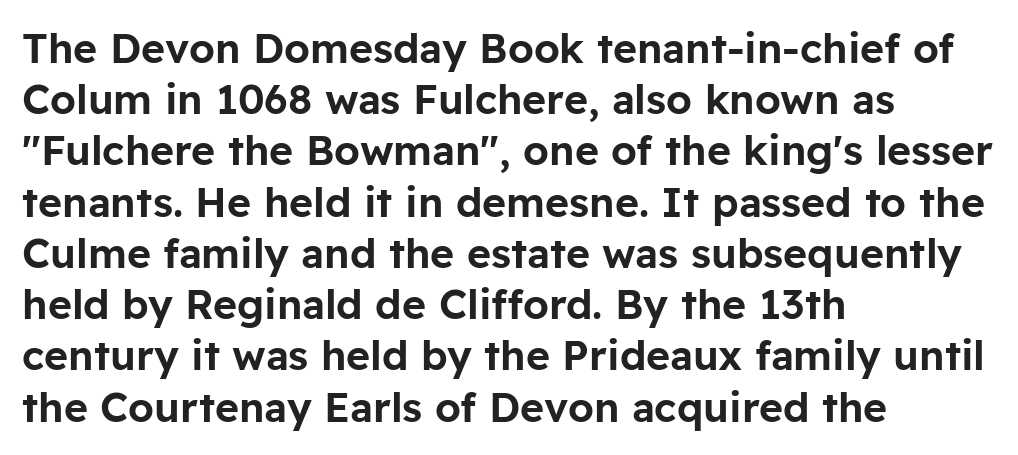
{"serif": "no", "italic": "no", "width": "normal", "stroke_contrast": "low", "x_height": "medium", "monospaced": "no", "underline": "no", "align": "left", "line_spacing": "normal", "line_spacing_ratio": 1.25, "letter_spacing": "normal", "letter_spacing_em": 0.0, "glyph_px": 41}
